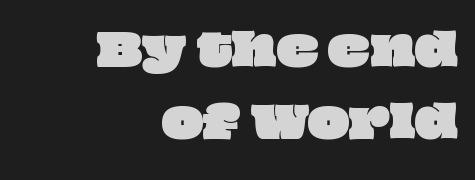
{"width": "wide", "stroke_contrast": "low", "x_height": "large", "monospaced": "no", "underline": "no", "align": "right", "line_spacing": "normal", "line_spacing_ratio": 1.64, "letter_spacing": "normal", "letter_spacing_em": 0.0, "glyph_px": 44}
